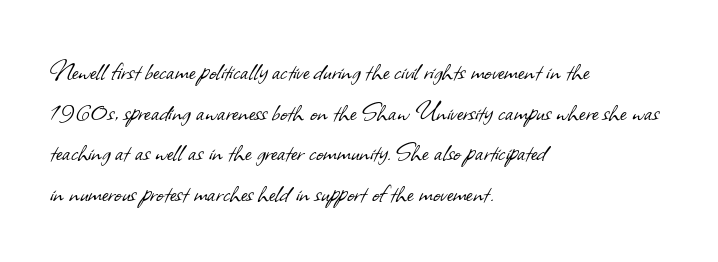
The passage shown stacks its lines at a standard gap. I'd call this a sans setting — the letters go barefoot. Nobody drew a line under any word here. Visually the block forms a straight wall on the left and a jagged coastline on the right.
